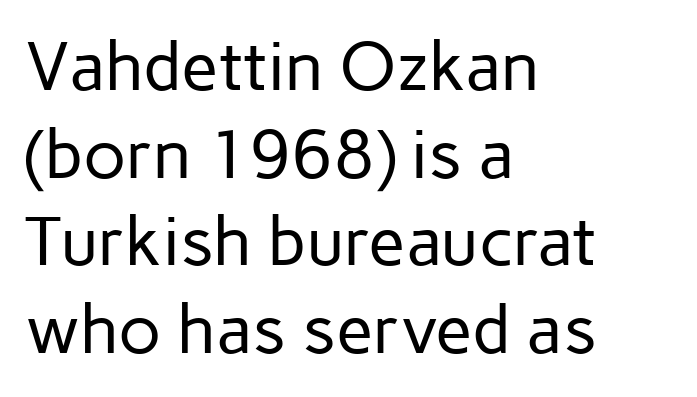
The typesetter chose a ragged-right arrangement here. Heft: none added — not bold. Observe the ordinary spacing: letters are neighbours, not strangers. The rendering uses natural spacing where letterforms have individual widths. Typographically, this falls in the sans-serif category.
